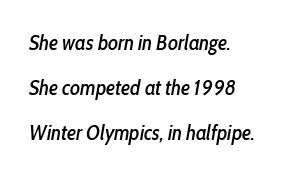
Q: Is the text italic (slanted)? A: Yes, it leans right by about 10 degrees.
Q: Is the text underlined? A: No.
Q: How is the paragraph aligned? A: Left-aligned.
Q: Is the spacing between letters normal or unusually wide? A: Normal.
Q: Is the spacing between lines tight, normal or loose? A: Loose.
